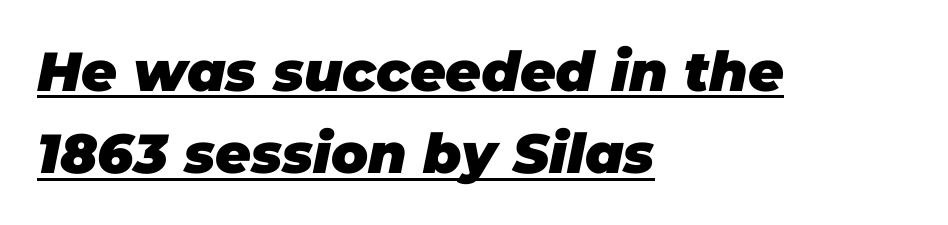
Words appear dense and cohesive because spacing is normal. Compared with an ordinary text face, these strokes are far heavier — a full bold. Which margin do the lines hug? The left one — the right edge is uneven. Emphasis-style slanted type is in use.
